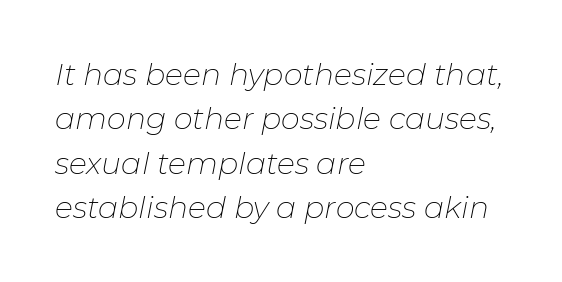
Q: Is the text bold? A: No.
Q: Is the text italic (slanted)? A: Yes, it leans right by about 11 degrees.
Q: Is the text underlined? A: No.
Q: How is the paragraph aligned? A: Left-aligned.
Q: Is the spacing between letters normal or unusually wide? A: Normal.
Q: Is the spacing between lines tight, normal or loose? A: Normal.
Q: Width (condensed, normal, or wide)? A: Normal.
Q: Stroke contrast? A: Low.
Q: x-height? A: Medium.
Q: Monospaced? A: No.
